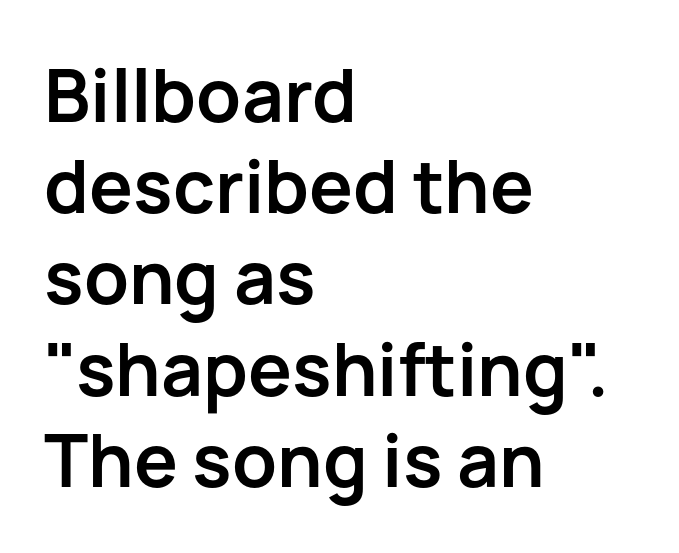
{"serif": "no", "italic": "no", "bold": "yes", "weight": "semibold", "width": "normal", "stroke_contrast": "low", "x_height": "medium", "monospaced": "no", "underline": "no", "align": "left", "line_spacing": "normal", "line_spacing_ratio": 1.25, "letter_spacing": "normal", "letter_spacing_em": 0.0, "glyph_px": 73}
